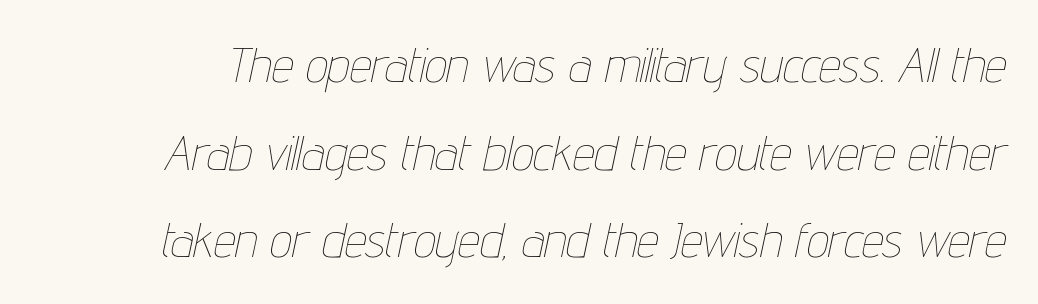
{"italic": "yes", "lean": "right", "slant_degrees": 12, "bold": "no", "weight": "thin", "width": "condensed", "stroke_contrast": "low", "x_height": "medium", "monospaced": "no", "underline": "no", "line_spacing_ratio": 1.79, "letter_spacing": "normal", "letter_spacing_em": 0.0, "glyph_px": 49}
